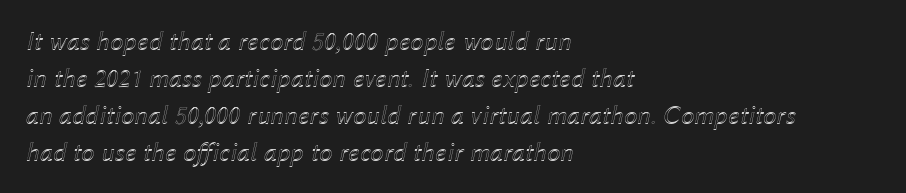
The image shows 27 px text type, italic (leaning right); set left-aligned, normal line spacing (1.37x), normal letter spacing, not underlined.
